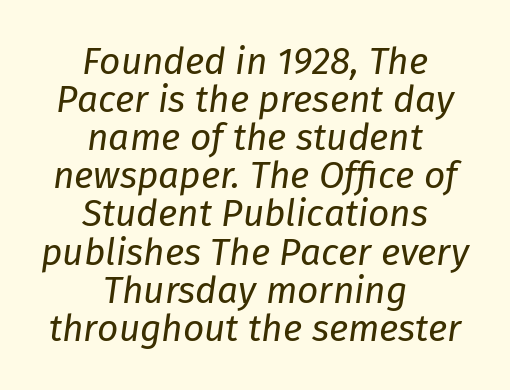
The image shows 37 px regular-weight type, italic (leaning right); set centered, tight line spacing (1.03x), normal letter spacing, not underlined; low stroke contrast and a medium x-height.
